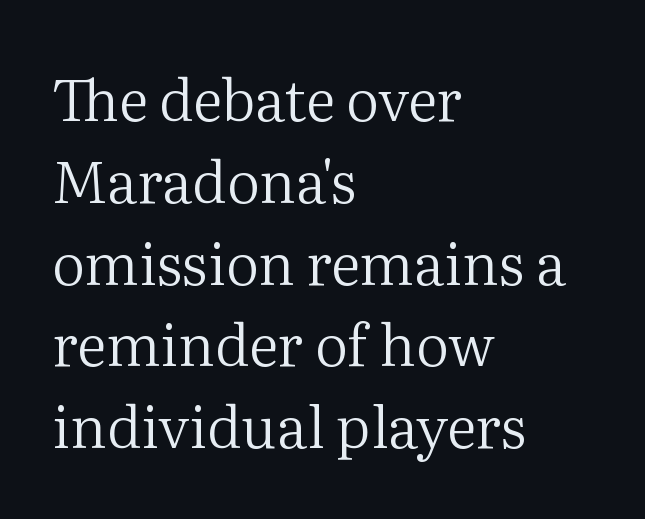
The image shows 58 px regular-weight serif type, upright; set left-aligned, normal line spacing (1.41x), normal letter spacing, not underlined; medium stroke contrast and a medium x-height.
